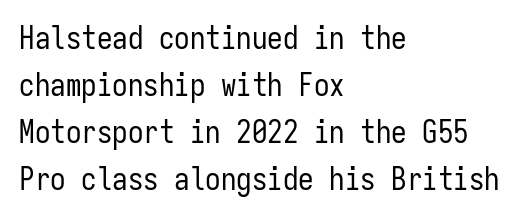
This sample has the even, mechanical cadence of fixed-width lettering. Nope, no serifs anywhere on these letters. This block has exactly the height ordinary leading produces. This sample uses an upright cut, with every glyph sitting square on the baseline.
